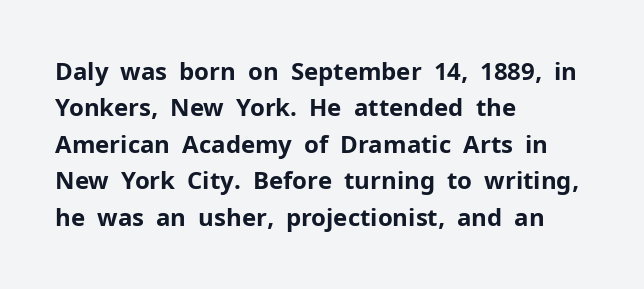
The designer left line spacing at the default. The horizontal fit of the characters is conventional and even. The specimen reads as upright at a glance. The passage shown is not underscored anywhere. The letters are bold, with thick, heavy strokes.
